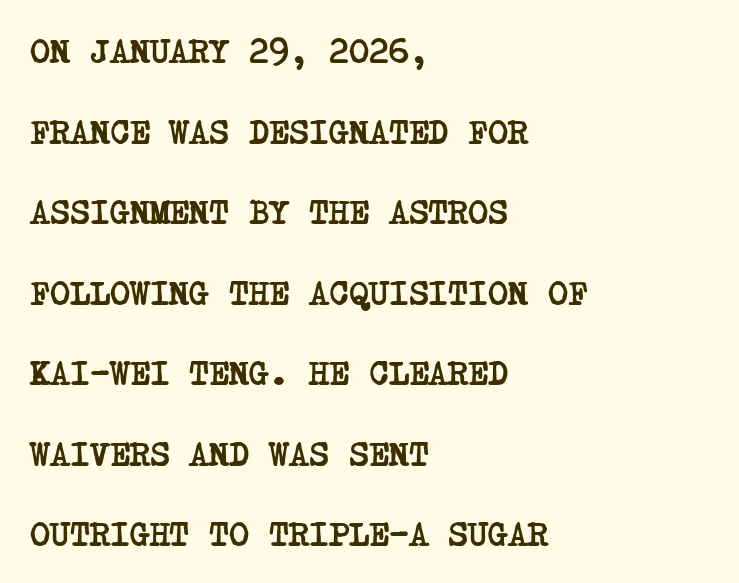
Q: Is the text bold? A: Yes.
Q: Is the typeface a serif or a sans-serif typeface? A: Serif.
Q: Is the text underlined? A: No.
Q: How is the paragraph aligned? A: Left-aligned.
Q: Is the spacing between letters normal or unusually wide? A: Normal.
Q: Is the spacing between lines tight, normal or loose? A: Loose.
Q: Width (condensed, normal, or wide)? A: Condensed.
Q: Stroke contrast? A: Low.
Q: x-height? A: Large.
